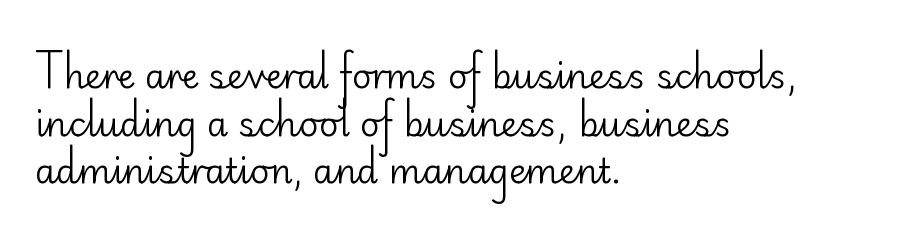
{"serif": "no", "italic": "no", "bold": "no", "weight": "regular", "width": "normal", "stroke_contrast": "low", "x_height": "small", "monospaced": "no", "underline": "no", "align": "left", "line_spacing": "normal", "line_spacing_ratio": 1.4, "letter_spacing": "normal", "letter_spacing_em": 0.0, "glyph_px": 34}
